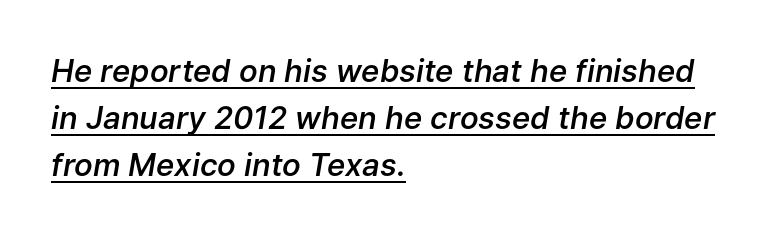
Q: Is the text bold? A: Semi-bold.
Q: Is the text italic (slanted)? A: Yes, it leans right by about 9 degrees.
Q: Is the text underlined? A: Yes.
Q: How is the paragraph aligned? A: Left-aligned.
Q: Is the spacing between letters normal or unusually wide? A: Normal.
Q: Is the spacing between lines tight, normal or loose? A: Normal.
Q: Width (condensed, normal, or wide)? A: Normal.
Q: Stroke contrast? A: Low.
Q: x-height? A: Medium.
Q: Monospaced? A: No.
